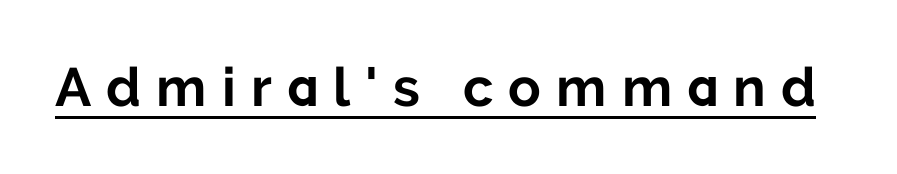
The face used here is proportionally spaced, like ordinary book or web type. Tall strokes in this sample are plumb rather than angled. These lines have a slow, spaced-out rhythm from letter to letter. Is there an underline? Yes — a line sits under the letters. Students, this is bold: see how much ink each stroke carries. In terms of letterform style, serifs are entirely absent.
